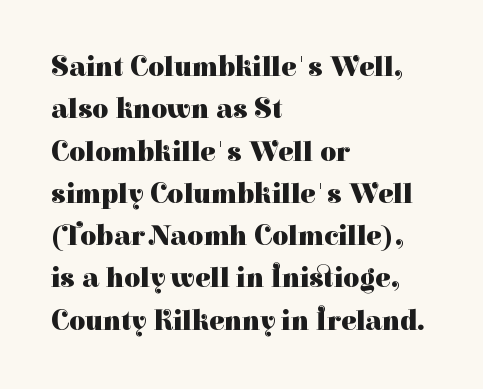
Q: Is the text bold? A: Yes.
Q: Is the text italic (slanted)? A: No, it is upright.
Q: Is the typeface a serif or a sans-serif typeface? A: Serif.
Q: Is the text underlined? A: No.
Q: How is the paragraph aligned? A: Left-aligned.
Q: Is the spacing between letters normal or unusually wide? A: Normal.
Q: Is the spacing between lines tight, normal or loose? A: Normal.
Q: Width (condensed, normal, or wide)? A: Normal.
Q: Stroke contrast? A: High.
Q: x-height? A: Medium.
Q: Monospaced? A: No.
